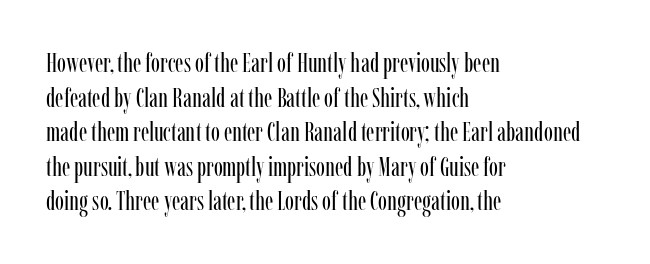
Q: Is the text bold? A: No.
Q: Is the text italic (slanted)? A: No, it is upright.
Q: Is the text underlined? A: No.
Q: How is the paragraph aligned? A: Left-aligned.
Q: Is the spacing between letters normal or unusually wide? A: Normal.
Q: Is the spacing between lines tight, normal or loose? A: Normal.
